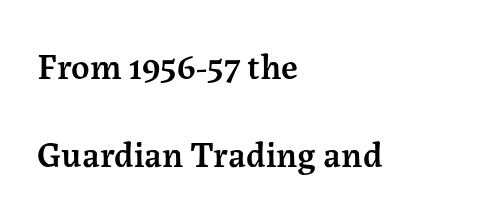
{"serif": "yes", "italic": "no", "bold": "semi", "weight": "semibold", "width": "normal", "stroke_contrast": "medium", "x_height": "medium", "monospaced": "no", "underline": "no", "align": "left", "line_spacing": "loose", "line_spacing_ratio": 2.44, "letter_spacing": "normal", "letter_spacing_em": 0.0, "glyph_px": 36}
